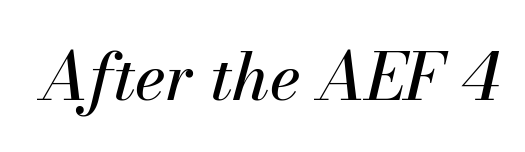
The gap between lines stays unmarked. Character widths vary here, with narrow letters taking less room than wide ones. This rendering leaves character spacing at its baseline value. The whole block is typeset with a tilt.
